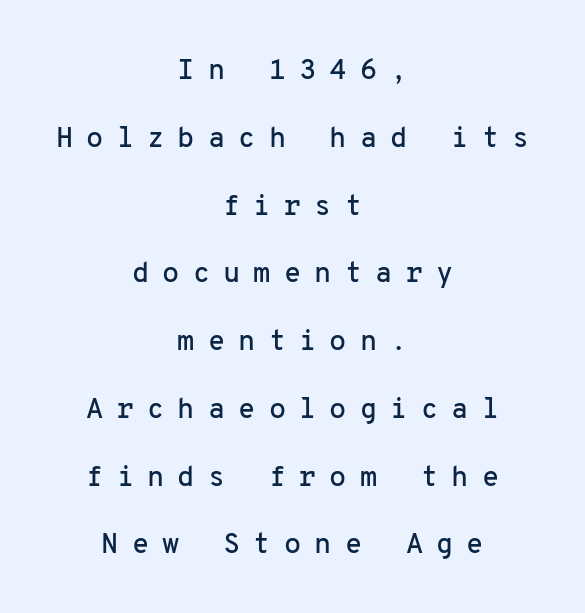
Q: Is the text italic (slanted)? A: No, it is upright.
Q: Is the typeface a serif or a sans-serif typeface? A: Sans-serif.
Q: Is the text underlined? A: No.
Q: How is the paragraph aligned? A: Centered.
Q: Is the spacing between letters normal or unusually wide? A: Unusually wide.
Q: Is the spacing between lines tight, normal or loose? A: Loose.
Q: Width (condensed, normal, or wide)? A: Normal.
Q: Stroke contrast? A: Low.
Q: x-height? A: Medium.
Q: Monospaced? A: Yes.
